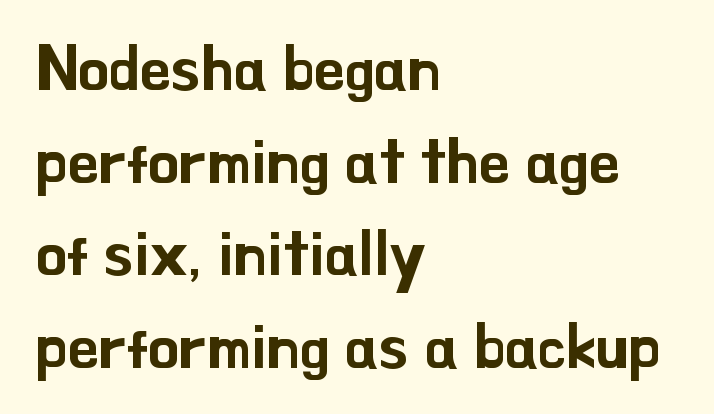
Q: Is the text italic (slanted)? A: No, it is upright.
Q: Is the typeface a serif or a sans-serif typeface? A: Sans-serif.
Q: Is the text underlined? A: No.
Q: How is the paragraph aligned? A: Left-aligned.
Q: Is the spacing between letters normal or unusually wide? A: Normal.
Q: Is the spacing between lines tight, normal or loose? A: Normal.
Q: Width (condensed, normal, or wide)? A: Normal.
Q: Stroke contrast? A: Low.
Q: x-height? A: Small.
Q: Monospaced? A: No.
